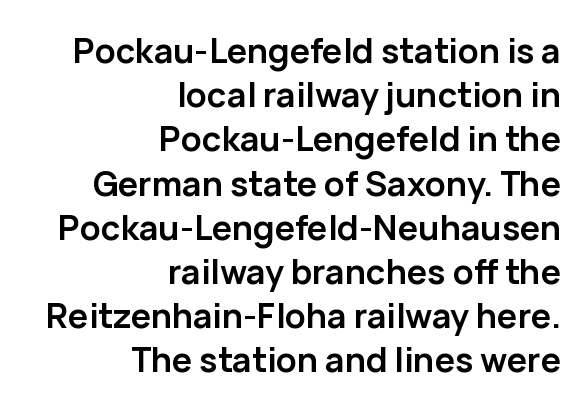
The image shows 34 px semibold sans-serif type, upright; set right-aligned, normal line spacing (1.3x), normal letter spacing, not underlined; low stroke contrast and a medium x-height.
